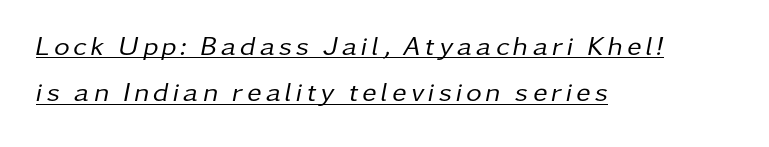
The image shows 27 px text type, italic (leaning right); set left-aligned, line spacing 1.72x, underlined.
